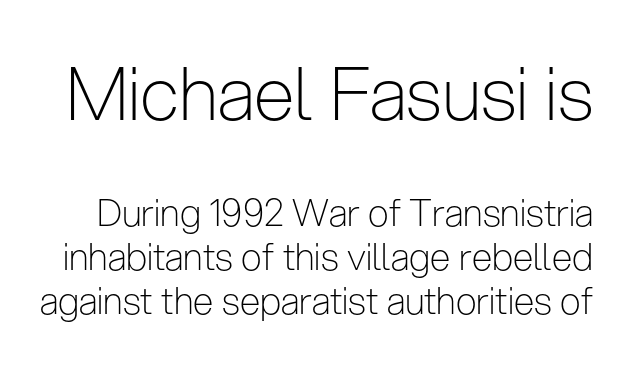
Summary of weight: not heavy and not bold. Italic? Not at all — the glyphs are vertical. Honestly, there is no underline to notice here at all. Caption: standard tracking, unaltered. Character widths vary here, with narrow letters taking less room than wide ones. Are there feet on the stems? There aren't — it's a sans.
